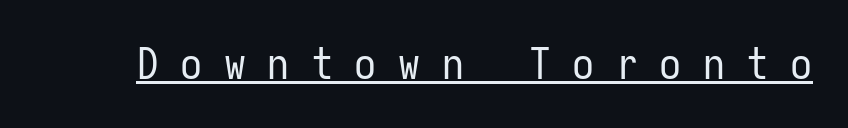
The image shows 44 px regular-weight, condensed sans-serif type, upright, monospaced; set unusually wide letter spacing (+0.49 em), underlined; low stroke contrast and a medium x-height.
